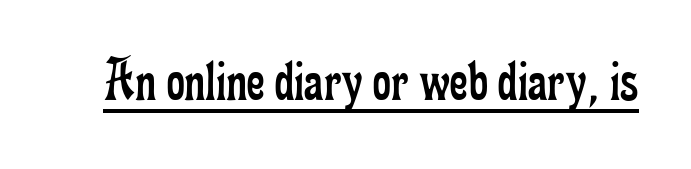
Posture: vertical. Short note: letters normally spaced. Caption: face not bold, strokes unweighted. Note the varied advance widths — an 'i' is clearly narrower than an 'm'. A continuous stroke trails under the words, as in a hyperlink. Each letter's strokes conclude with small projecting serifs.
